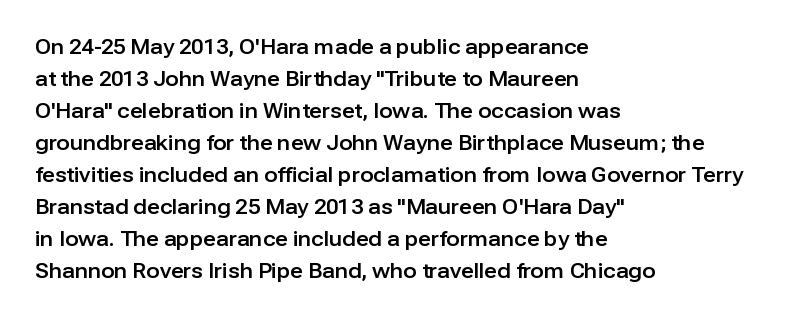
Posture: straight, roman, zero tilt. The ragged edge is on the right, which tells us the setting is flush left. The words here are not underlined. Inter-character spacing is left at the font's built-in metrics. What's the leading like? Ordinary, nothing unusual.
